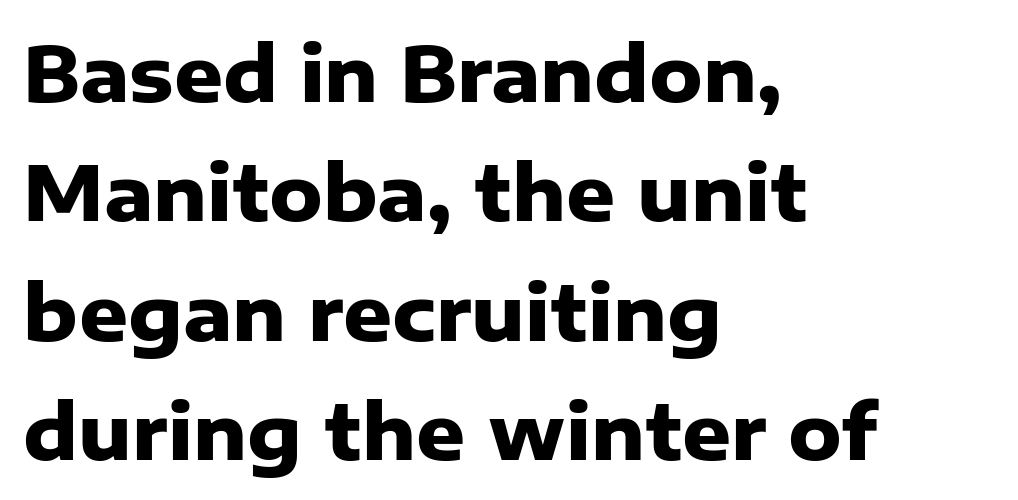
The image shows 76 px heavy sans-serif type, upright; set left-aligned, normal line spacing (1.57x), normal letter spacing, not underlined; low stroke contrast and a medium x-height.
